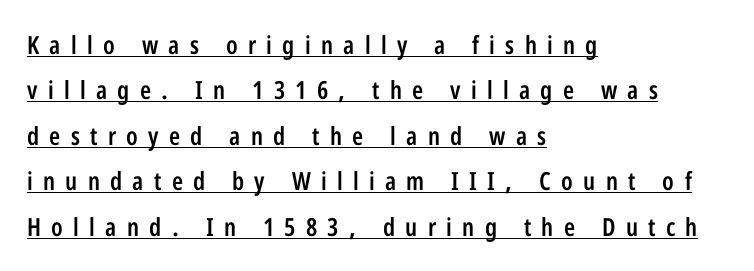
Q: Is the text bold? A: Semi-bold.
Q: Is the text italic (slanted)? A: No, it is upright.
Q: Is the text underlined? A: Yes.
Q: How is the paragraph aligned? A: Left-aligned.
Q: Is the spacing between letters normal or unusually wide? A: Unusually wide.
